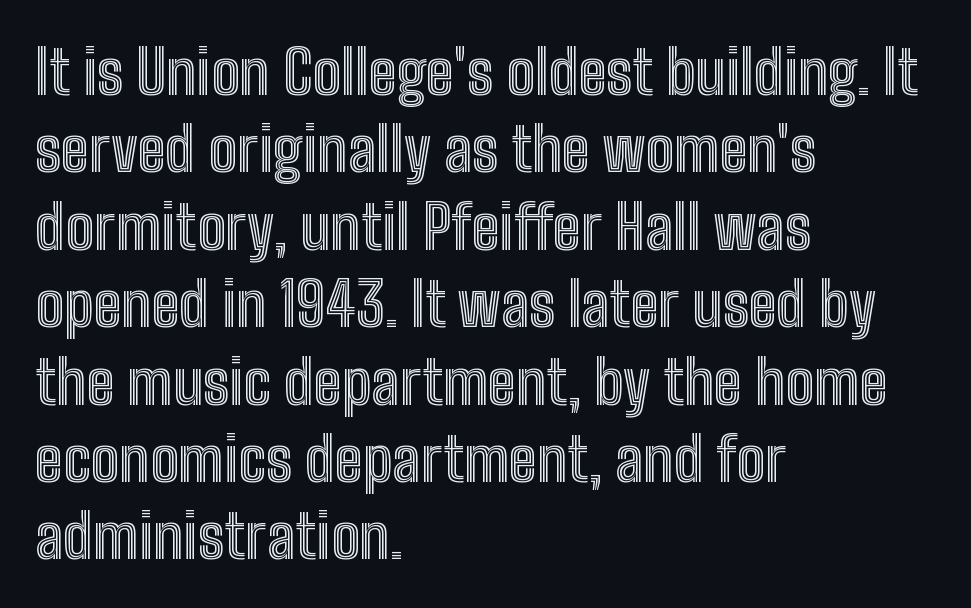
{"italic": "no", "width": "condensed", "x_height": "medium", "monospaced": "no", "underline": "no", "align": "left", "line_spacing": "normal", "line_spacing_ratio": 1.29, "letter_spacing": "normal", "letter_spacing_em": 0.0, "glyph_px": 60}
